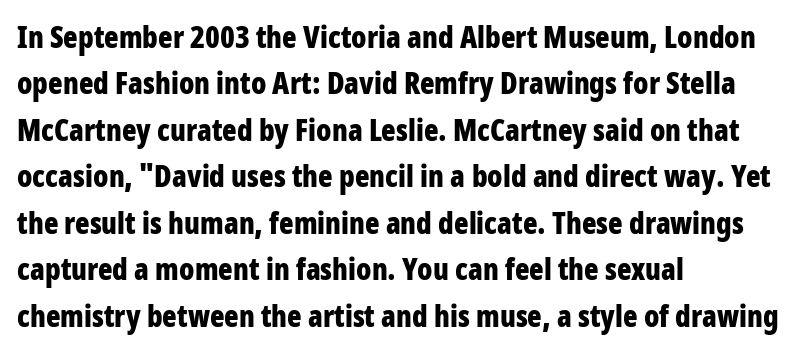
The image shows 30 px bold, condensed sans-serif type, upright; set left-aligned, normal line spacing (1.55x), normal letter spacing, not underlined; low stroke contrast and a large x-height.
